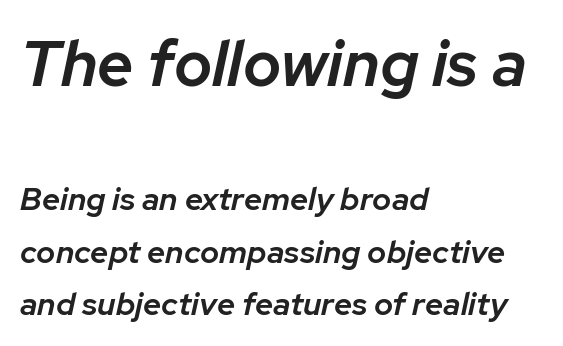
{"italic": "yes", "lean": "right", "slant_degrees": 12, "bold": "semi", "weight": "semibold", "width": "normal", "stroke_contrast": "low", "x_height": "medium", "monospaced": "no", "underline": "no", "align": "left", "line_spacing": "normal", "line_spacing_ratio": 1.65, "letter_spacing": "normal", "letter_spacing_em": 0.0, "larger_block": "first", "size_ratio": 2.0, "glyph_px": 64}
